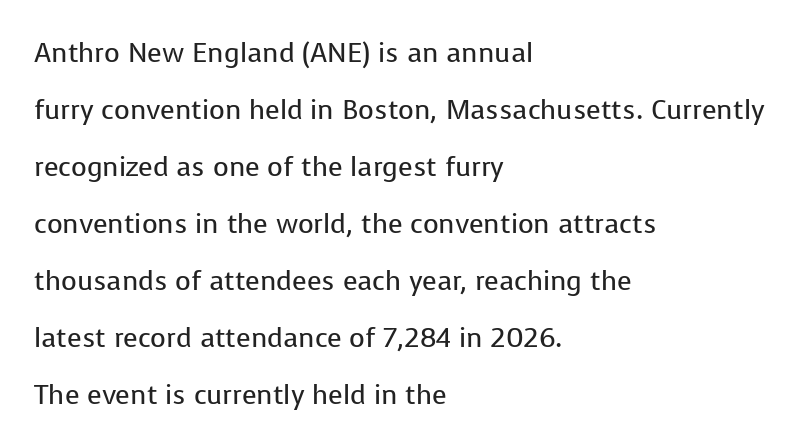
{"italic": "no", "bold": "no", "underline": "no", "align": "left", "line_spacing": "loose", "line_spacing_ratio": 2.11, "letter_spacing": "normal", "letter_spacing_em": 0.0, "glyph_px": 27}
